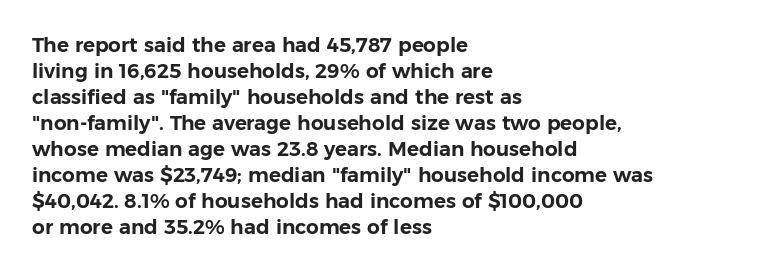
The letterforms sit shoulder to shoulder at normal distance. The lines in this sample share a left origin and differ only in where they stop. Lines of text with bare space underneath. This sample keeps an unexceptional amount of space between lines. Upright lettering throughout.
